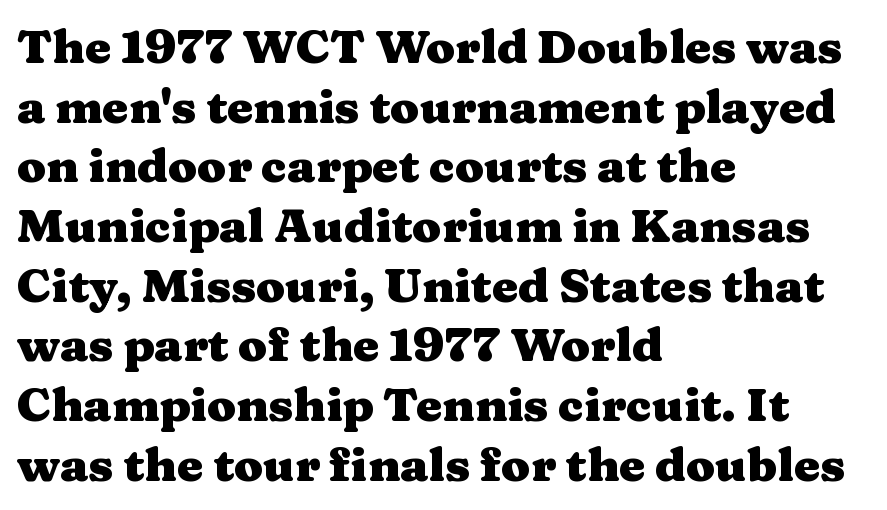
The baseline area is clear. The paragraph shown leans on its left margin. Stroke terminals: seriffed. The axis of the letterforms is exactly vertical.
